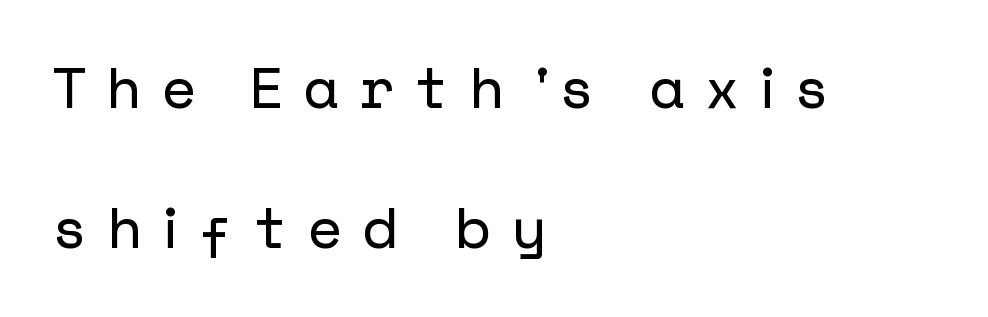
{"serif": "no", "italic": "no", "width": "normal", "stroke_contrast": "low", "x_height": "medium", "underline": "no", "align": "left", "line_spacing": "loose", "line_spacing_ratio": 2.5, "letter_spacing": "wide", "letter_spacing_em": 0.37, "glyph_px": 56}
